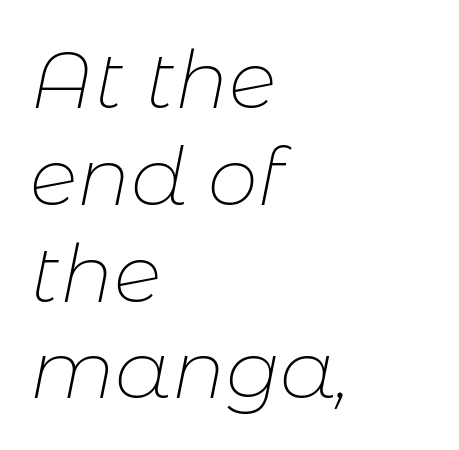
The image shows 80 px thin type, italic (leaning right); set left-aligned, line spacing 1.21x, normal letter spacing, not underlined; low stroke contrast and a medium x-height.
